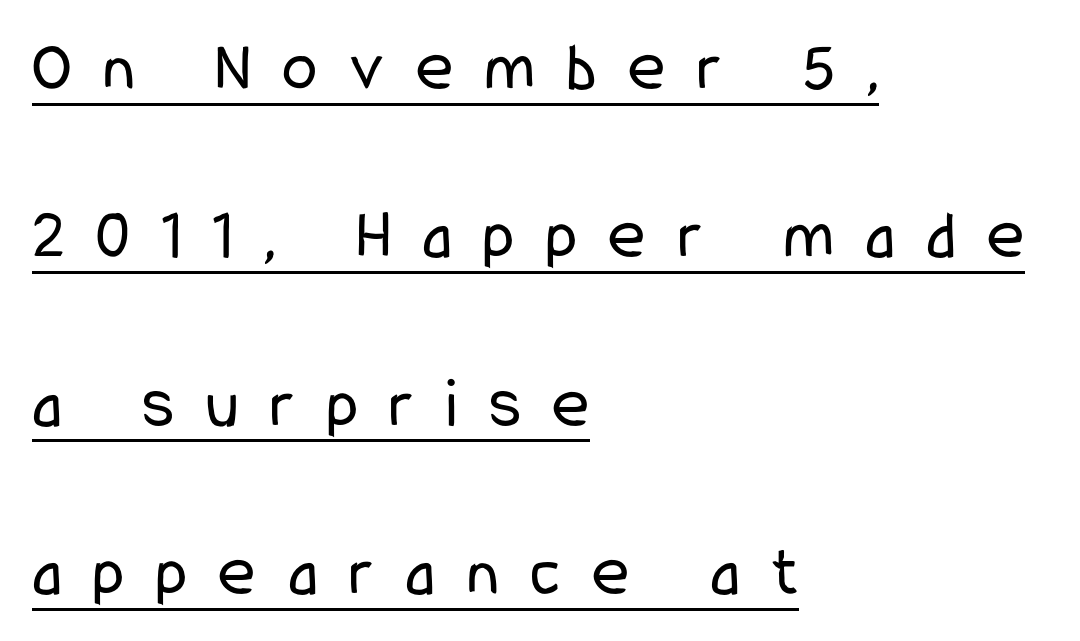
Q: Is the text bold? A: No.
Q: Is the text italic (slanted)? A: No, it is upright.
Q: Is the typeface a serif or a sans-serif typeface? A: Sans-serif.
Q: Is the text underlined? A: Yes.
Q: How is the paragraph aligned? A: Left-aligned.
Q: Is the spacing between letters normal or unusually wide? A: Unusually wide.
Q: Is the spacing between lines tight, normal or loose? A: Loose.
Q: Width (condensed, normal, or wide)? A: Condensed.
Q: Stroke contrast? A: Low.
Q: x-height? A: Medium.
Q: Monospaced? A: No.
